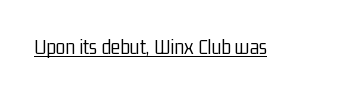
The image shows 22 px text type, upright; set normal letter spacing, underlined.
